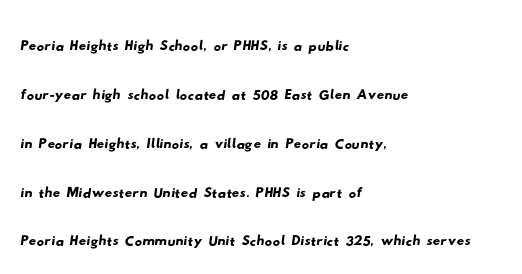
Q: Is the typeface a serif or a sans-serif typeface? A: Sans-serif.
Q: Is the text underlined? A: No.
Q: How is the paragraph aligned? A: Left-aligned.
Q: Is the spacing between letters normal or unusually wide? A: Normal.
Q: Is the spacing between lines tight, normal or loose? A: Normal.
Q: Width (condensed, normal, or wide)? A: Wide.
Q: Stroke contrast? A: Low.
Q: x-height? A: Small.
Q: Monospaced? A: No.
